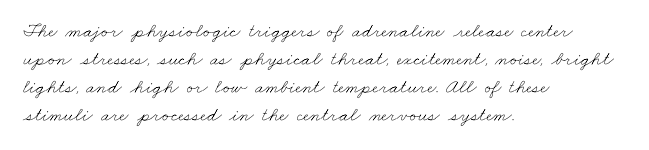
{"bold": "no", "underline": "no", "align": "left", "line_spacing": "normal", "line_spacing_ratio": 1.4, "letter_spacing": "normal", "letter_spacing_em": 0.0, "glyph_px": 20}
